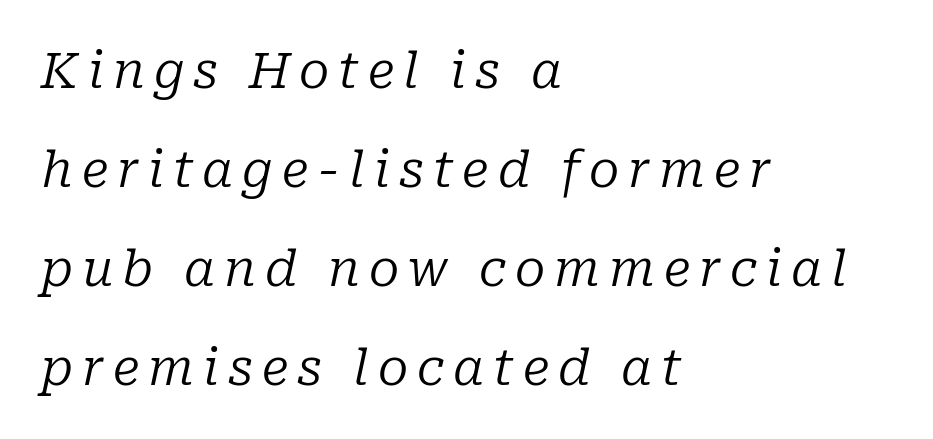
Q: Is the text bold? A: No.
Q: Is the text italic (slanted)? A: Yes, it leans right by about 10 degrees.
Q: Is the typeface a serif or a sans-serif typeface? A: Serif.
Q: Is the text underlined? A: No.
Q: How is the paragraph aligned? A: Left-aligned.
Q: Is the spacing between lines tight, normal or loose? A: Loose.
Q: Width (condensed, normal, or wide)? A: Normal.
Q: Stroke contrast? A: Low.
Q: x-height? A: Medium.
Q: Monospaced? A: No.
